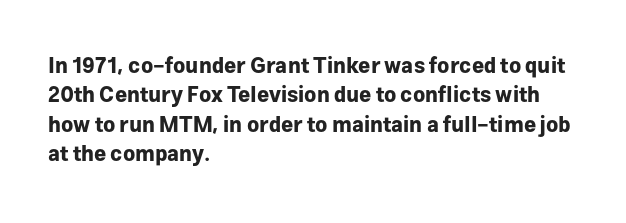
Q: Is the text bold? A: Yes.
Q: Is the text italic (slanted)? A: No, it is upright.
Q: Is the text underlined? A: No.
Q: How is the paragraph aligned? A: Left-aligned.
Q: Is the spacing between letters normal or unusually wide? A: Normal.
Q: Is the spacing between lines tight, normal or loose? A: Normal.
